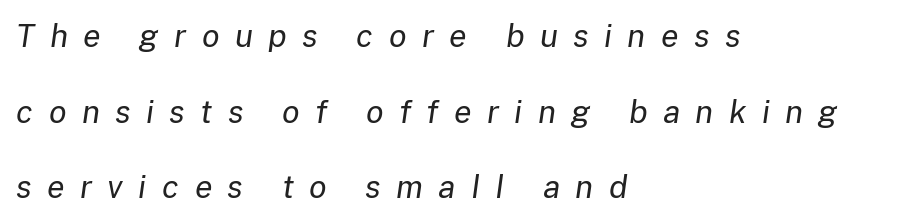
{"italic": "yes", "lean": "right", "slant_degrees": 8, "bold": "no", "weight": "regular", "width": "normal", "stroke_contrast": "low", "x_height": "medium", "monospaced": "no", "underline": "no", "align": "left", "line_spacing": "loose", "line_spacing_ratio": 2.36, "letter_spacing": "wide", "letter_spacing_em": 0.48, "glyph_px": 32}
